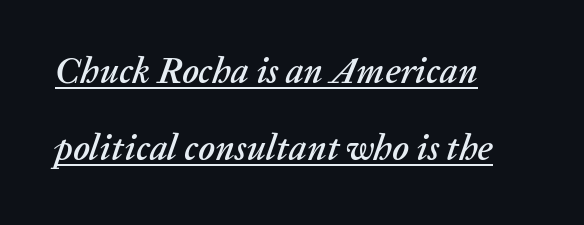
Q: Is the text italic (slanted)? A: Yes, it leans right by about 20 degrees.
Q: Is the text underlined? A: Yes.
Q: How is the paragraph aligned? A: Left-aligned.
Q: Is the spacing between letters normal or unusually wide? A: Normal.
Q: Is the spacing between lines tight, normal or loose? A: Loose.
Q: Width (condensed, normal, or wide)? A: Normal.
Q: Stroke contrast? A: Low.
Q: x-height? A: Medium.
Q: Monospaced? A: No.
